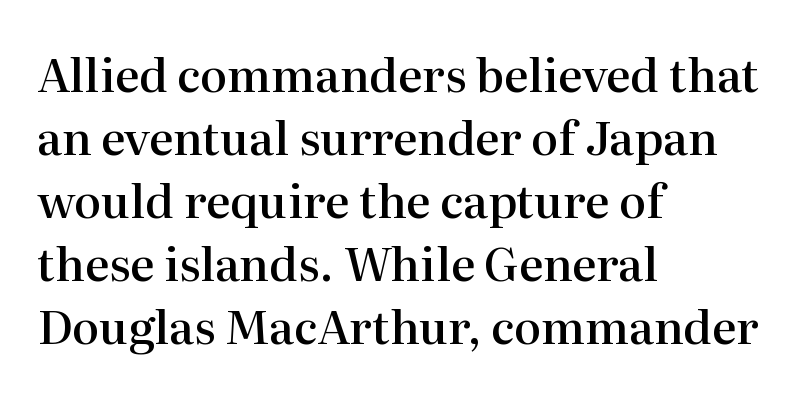
{"serif": "yes", "italic": "no", "bold": "semi", "weight": "semibold", "width": "normal", "stroke_contrast": "high", "x_height": "medium", "monospaced": "no", "underline": "no", "align": "left", "line_spacing": "normal", "line_spacing_ratio": 1.37, "letter_spacing": "normal", "letter_spacing_em": 0.0, "glyph_px": 46}
